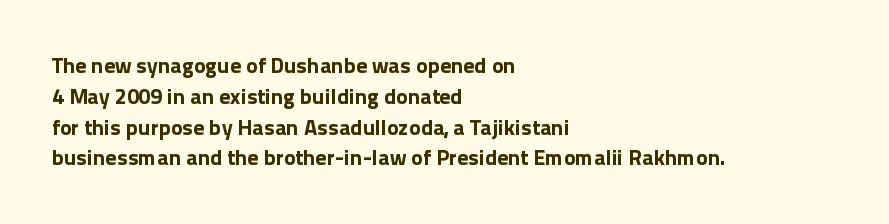
The image shows 22 px bold type, upright; set left-aligned, normal line spacing (1.4x), normal letter spacing, not underlined.
